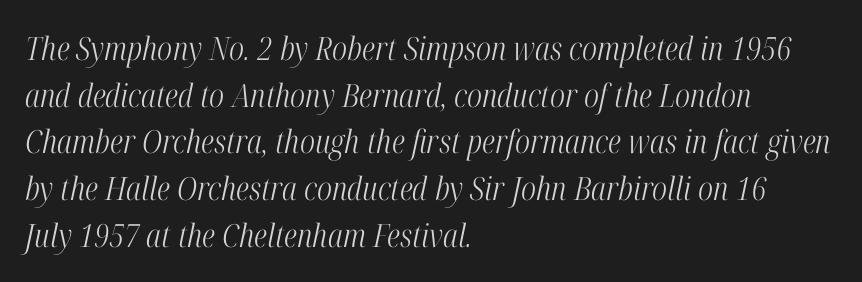
Q: Is the text bold? A: No.
Q: Is the text italic (slanted)? A: Yes, it leans right by about 12 degrees.
Q: Is the typeface a serif or a sans-serif typeface? A: Serif.
Q: Is the text underlined? A: No.
Q: How is the paragraph aligned? A: Left-aligned.
Q: Is the spacing between letters normal or unusually wide? A: Normal.
Q: Is the spacing between lines tight, normal or loose? A: Normal.
Q: Width (condensed, normal, or wide)? A: Condensed.
Q: Stroke contrast? A: High.
Q: x-height? A: Medium.
Q: Monospaced? A: No.
